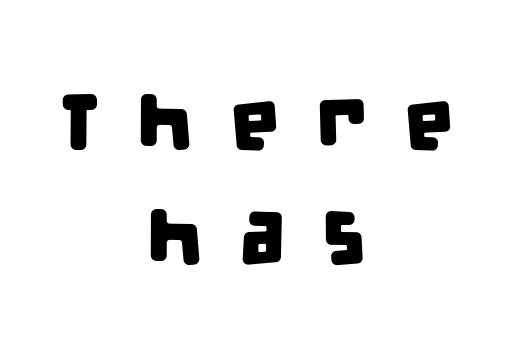
Inter-character spacing is expanded well beyond the font's built-in metrics. What's the leading like? Ordinary, nothing unusual. Each letter keeps its own natural width here, so spacing adapts to shape. The passage shown is not underscored anywhere.
